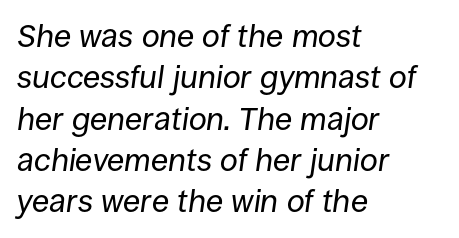
{"italic": "yes", "lean": "right", "slant_degrees": 8, "bold": "no", "weight": "regular", "width": "normal", "stroke_contrast": "low", "x_height": "large", "monospaced": "no", "underline": "no", "align": "left", "line_spacing": "normal", "line_spacing_ratio": 1.29, "letter_spacing": "normal", "letter_spacing_em": 0.0, "glyph_px": 32}
